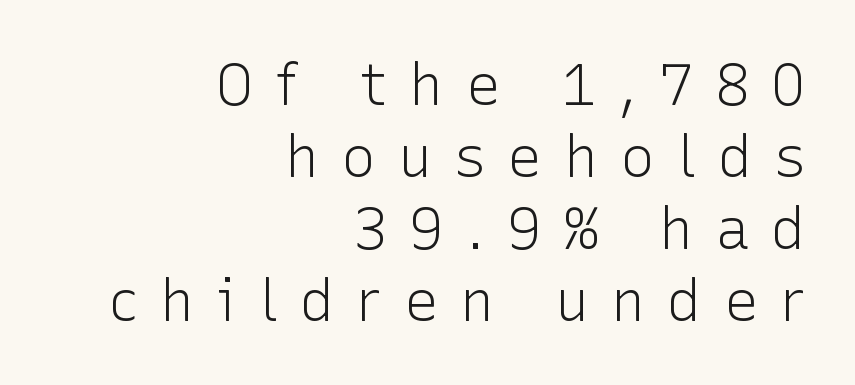
Q: Is the text bold? A: No.
Q: Is the text italic (slanted)? A: No, it is upright.
Q: Is the typeface a serif or a sans-serif typeface? A: Sans-serif.
Q: Is the text underlined? A: No.
Q: How is the paragraph aligned? A: Right-aligned.
Q: Is the spacing between letters normal or unusually wide? A: Unusually wide.
Q: Width (condensed, normal, or wide)? A: Normal.
Q: Stroke contrast? A: Low.
Q: x-height? A: Medium.
Q: Monospaced? A: No.
